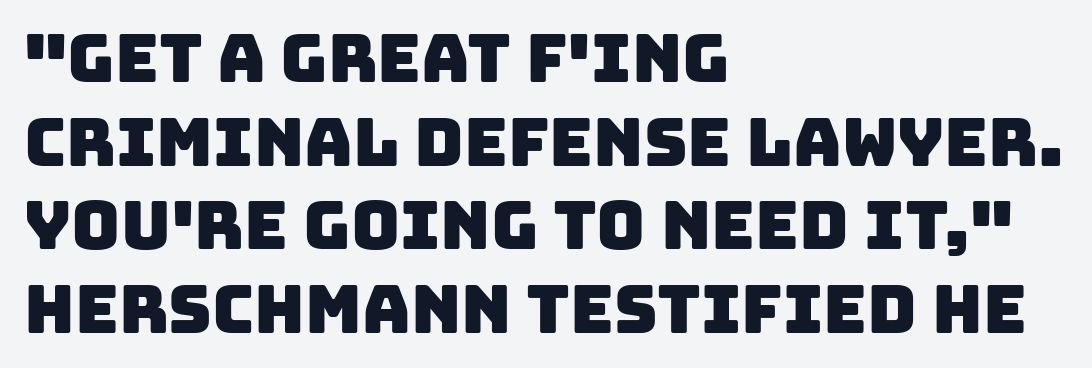
The baseline area is clear. Students, note that the glyphs here touch the page at normal intervals. The face used here is proportionally spaced, like ordinary book or web type. Summary of vertical rhythm: regular, with standard interline spacing. The glyphs in this specimen are sans serif.
